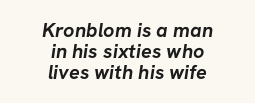
What's the leading like? Squeezed, with rows nearly overlapping. A clean baseline with only descenders dipping below it. Its strokes are broad and dark, the hallmark of bold type. Nothing unusual about the tracking: characters are spaced as the font intends. Neither beginnings nor endings align; midpoints do.
